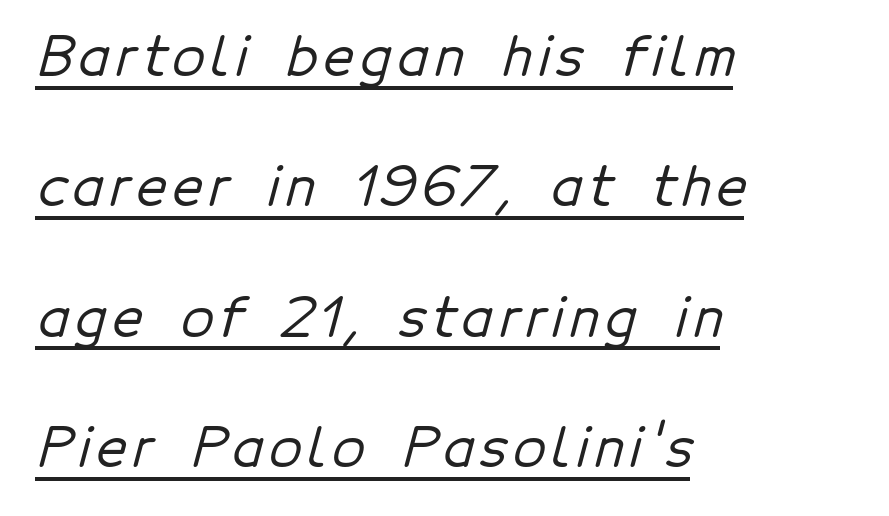
{"serif": "no", "width": "normal", "stroke_contrast": "low", "x_height": "medium", "monospaced": "no", "underline": "yes", "align": "left", "line_spacing": "loose", "line_spacing_ratio": 2.46, "glyph_px": 53}
